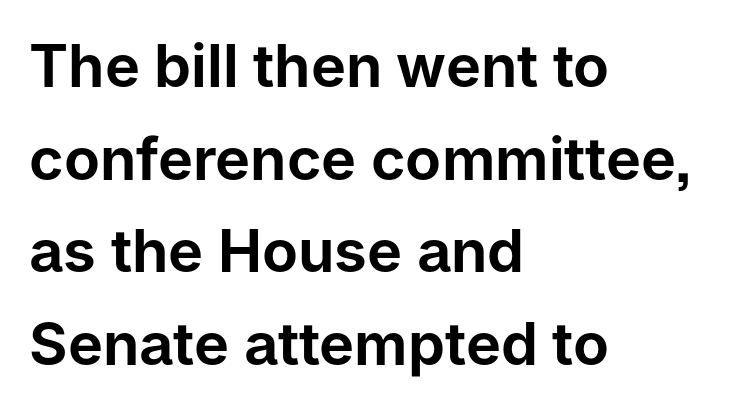
The image shows 59 px sans-serif type, upright; set left-aligned, normal line spacing (1.57x), normal letter spacing, not underlined; low stroke contrast and a medium x-height.
